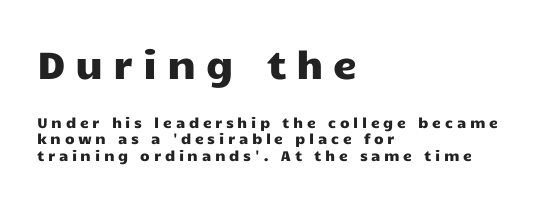
Q: Is the text italic (slanted)? A: No, it is upright.
Q: Is the typeface a serif or a sans-serif typeface? A: Sans-serif.
Q: Is the text underlined? A: No.
Q: How is the paragraph aligned? A: Left-aligned.
Q: Is the spacing between letters normal or unusually wide? A: Unusually wide.
Q: Which block of text is set in a larger size, the first (top) or the second (bottom)? A: The first (top) one.
Q: Width (condensed, normal, or wide)? A: Wide.
Q: Stroke contrast? A: Low.
Q: x-height? A: Medium.
Q: Monospaced? A: No.
